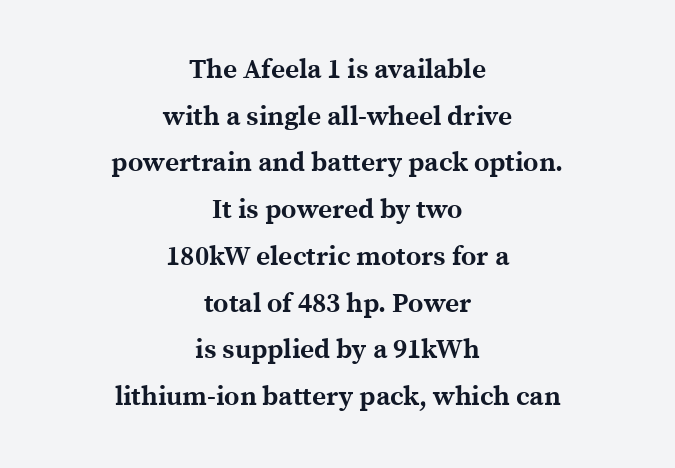
Stroke thickness is high; the sample reads as a true bold. Each word holds together tightly as a unit, with standard inter-letter gaps. Casual observation: everything's sitting right in the middle. The zone under the glyphs is completely vacant.
